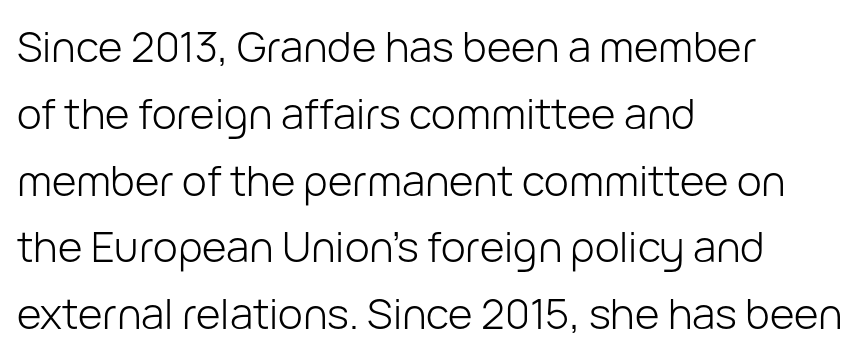
A light-to-regular cut is what we see here. Proportional: the letters do not fall into vertical columns. To sum up the face: it is a sans, with no serifs. If you measured baseline to baseline, you'd find a middling distance. Italic: no, the glyphs are upright roman. Short note: letters normally spaced.
